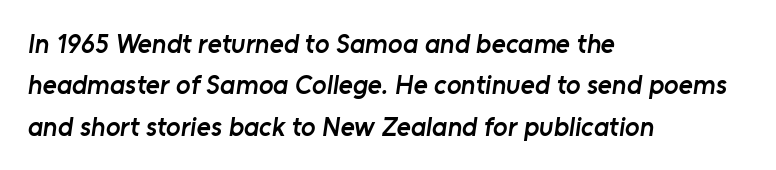
The image shows 27 px text type; set left-aligned, normal line spacing (1.53x), normal letter spacing, not underlined.
